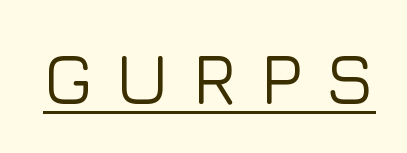
Q: Is the text italic (slanted)? A: No, it is upright.
Q: Is the typeface a serif or a sans-serif typeface? A: Sans-serif.
Q: Is the text underlined? A: Yes.
Q: Is the spacing between letters normal or unusually wide? A: Unusually wide.
Q: Width (condensed, normal, or wide)? A: Normal.
Q: Stroke contrast? A: Low.
Q: x-height? A: Medium.
Q: Monospaced? A: No.
